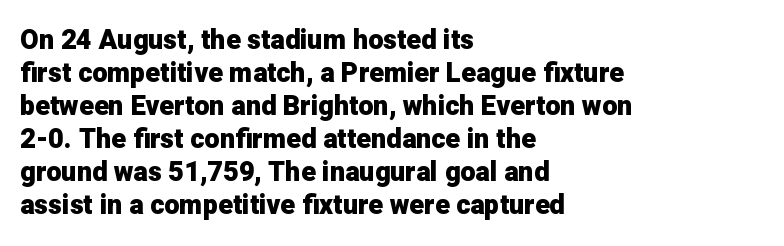
Q: Is the text bold? A: Yes.
Q: Is the text italic (slanted)? A: No, it is upright.
Q: Is the text underlined? A: No.
Q: How is the paragraph aligned? A: Left-aligned.
Q: Is the spacing between letters normal or unusually wide? A: Normal.
